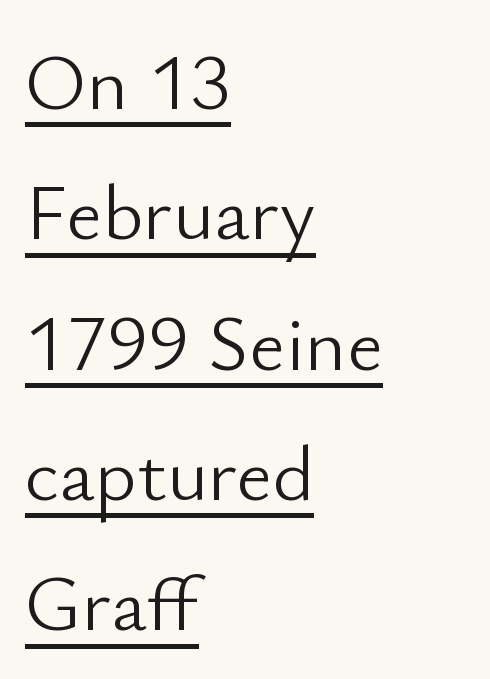
{"serif": "no", "italic": "no", "bold": "no", "weight": "light", "width": "normal", "stroke_contrast": "low", "x_height": "small", "monospaced": "no", "underline": "yes", "align": "left", "line_spacing": "normal", "line_spacing_ratio": 1.65, "letter_spacing": "normal", "letter_spacing_em": 0.0, "glyph_px": 79}
